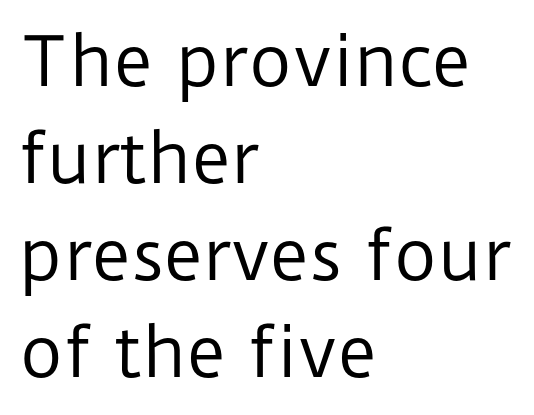
The image shows 67 px regular-weight sans-serif type, upright; set left-aligned, normal line spacing (1.45x), normal letter spacing, not underlined; low stroke contrast and a medium x-height.
